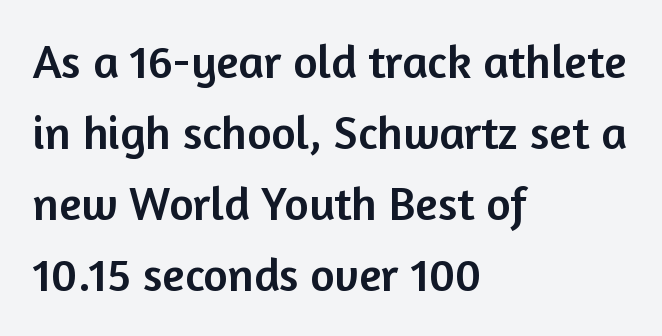
The image shows 47 px sans-serif type, upright; set left-aligned, normal line spacing (1.51x), normal letter spacing, not underlined; low stroke contrast and a medium x-height.
